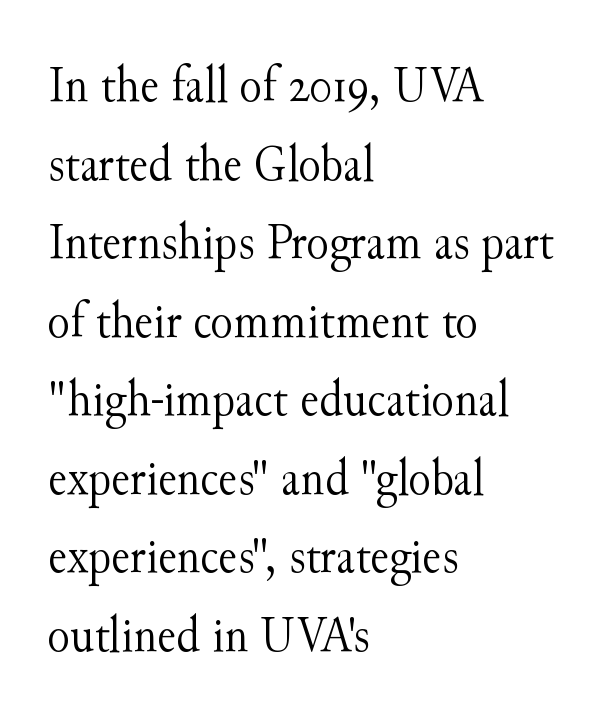
Q: Is the text bold? A: No.
Q: Is the text italic (slanted)? A: No, it is upright.
Q: Is the typeface a serif or a sans-serif typeface? A: Serif.
Q: Is the text underlined? A: No.
Q: How is the paragraph aligned? A: Left-aligned.
Q: Is the spacing between letters normal or unusually wide? A: Normal.
Q: Is the spacing between lines tight, normal or loose? A: Normal.
Q: Width (condensed, normal, or wide)? A: Normal.
Q: Stroke contrast? A: Medium.
Q: x-height? A: Small.
Q: Monospaced? A: No.
